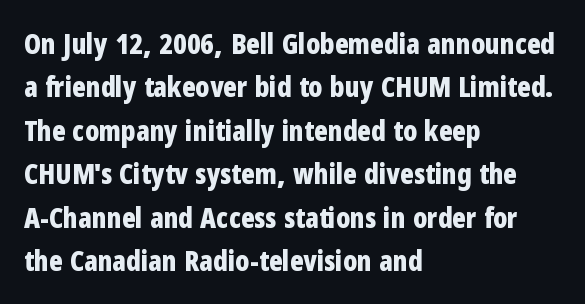
Q: Is the text bold? A: Yes.
Q: Is the text italic (slanted)? A: No, it is upright.
Q: Is the typeface a serif or a sans-serif typeface? A: Sans-serif.
Q: Is the text underlined? A: No.
Q: How is the paragraph aligned? A: Left-aligned.
Q: Is the spacing between letters normal or unusually wide? A: Normal.
Q: Is the spacing between lines tight, normal or loose? A: Normal.
Q: Width (condensed, normal, or wide)? A: Condensed.
Q: Stroke contrast? A: Low.
Q: x-height? A: Medium.
Q: Monospaced? A: No.
